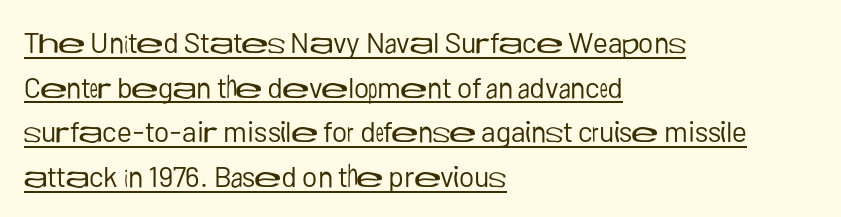
{"serif": "no", "italic": "no", "bold": "no", "weight": "regular", "width": "normal", "stroke_contrast": "low", "x_height": "medium", "monospaced": "no", "underline": "yes", "align": "left", "line_spacing": "normal", "line_spacing_ratio": 1.54, "letter_spacing": "normal", "letter_spacing_em": 0.0, "glyph_px": 29}
